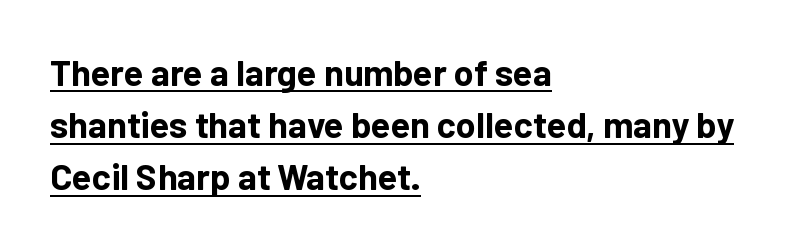
{"serif": "no", "italic": "no", "bold": "yes", "weight": "bold", "width": "normal", "stroke_contrast": "low", "x_height": "medium", "monospaced": "no", "underline": "yes", "align": "left", "line_spacing": "normal", "line_spacing_ratio": 1.45, "letter_spacing": "normal", "letter_spacing_em": 0.0, "glyph_px": 36}
